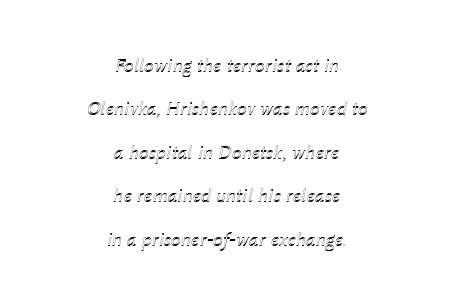
Q: Is the text italic (slanted)? A: Yes, it leans right by about 12 degrees.
Q: Is the text underlined? A: No.
Q: How is the paragraph aligned? A: Centered.
Q: Is the spacing between letters normal or unusually wide? A: Normal.
Q: Is the spacing between lines tight, normal or loose? A: Loose.
